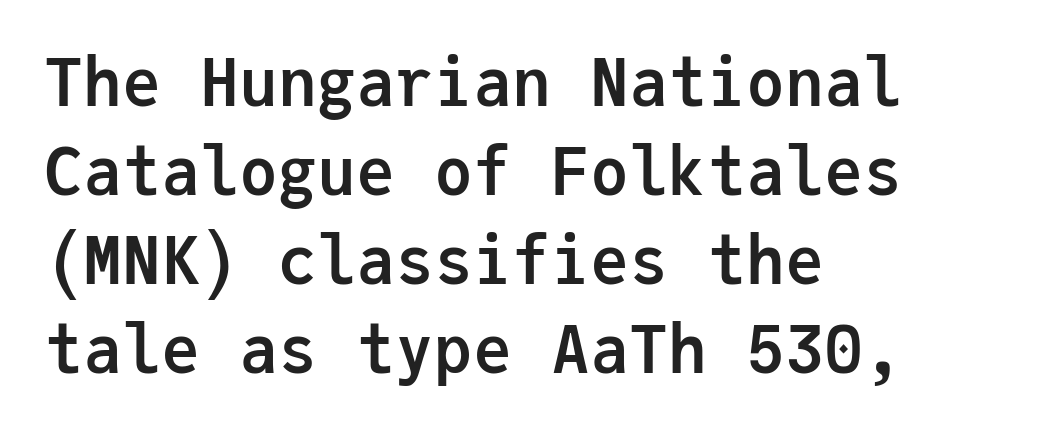
{"serif": "no", "italic": "no", "bold": "yes", "weight": "semibold", "width": "normal", "stroke_contrast": "low", "x_height": "medium", "monospaced": "yes", "underline": "no", "align": "left", "line_spacing": "normal", "line_spacing_ratio": 1.37, "letter_spacing": "normal", "letter_spacing_em": 0.0, "glyph_px": 65}
